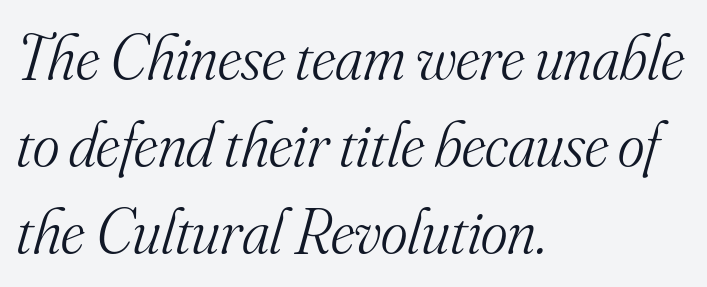
The image shows 64 px light serif type, italic (leaning right); set left-aligned, normal line spacing (1.36x), normal letter spacing, not underlined; medium stroke contrast and a small x-height.
